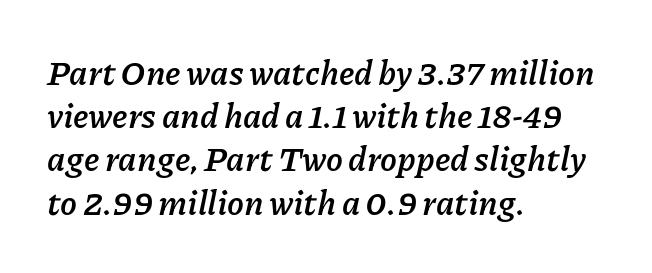
Q: Is the text bold? A: Yes.
Q: Is the text italic (slanted)? A: Yes, it leans right by about 11 degrees.
Q: Is the text underlined? A: No.
Q: How is the paragraph aligned? A: Left-aligned.
Q: Is the spacing between letters normal or unusually wide? A: Normal.
Q: Is the spacing between lines tight, normal or loose? A: Normal.
Q: Width (condensed, normal, or wide)? A: Normal.
Q: Stroke contrast? A: Low.
Q: x-height? A: Medium.
Q: Monospaced? A: No.
